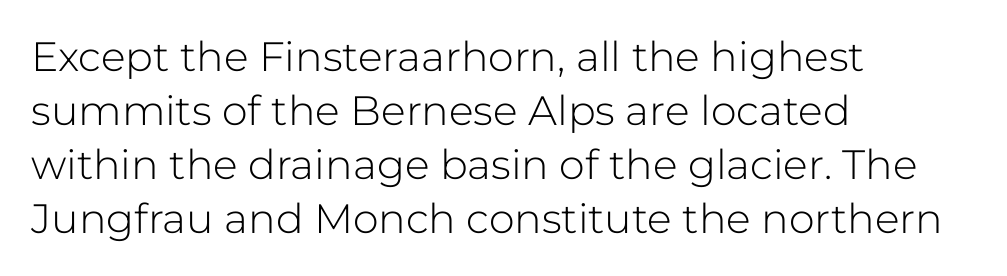
The image shows 41 px light sans-serif type, upright; set left-aligned, normal line spacing (1.32x), normal letter spacing, not underlined; low stroke contrast and a medium x-height.
